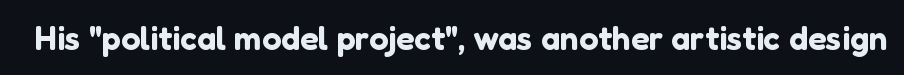
Look at the bottom of the vertical strokes: they stop flat, with no serifs. Just letters on the line, the space beneath them empty. A typesetter would call this proportional, since set widths differ per character. The lettering holds an erect, upright posture throughout. The horizontal fit of the characters is conventional and even.
